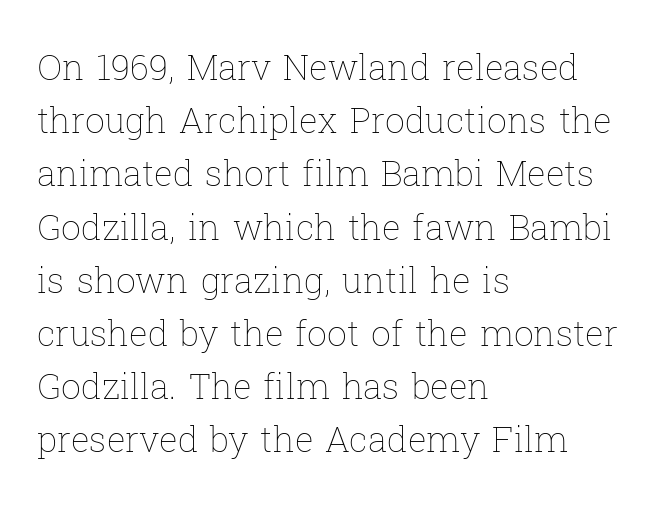
Q: Is the text bold? A: No.
Q: Is the text italic (slanted)? A: No, it is upright.
Q: Is the text underlined? A: No.
Q: How is the paragraph aligned? A: Left-aligned.
Q: Is the spacing between letters normal or unusually wide? A: Normal.
Q: Is the spacing between lines tight, normal or loose? A: Normal.
Q: Width (condensed, normal, or wide)? A: Normal.
Q: Stroke contrast? A: Low.
Q: x-height? A: Medium.
Q: Monospaced? A: No.
